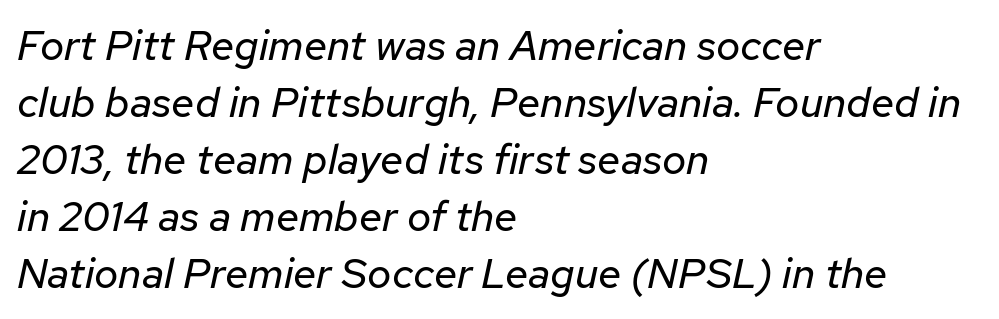
{"italic": "yes", "lean": "right", "slant_degrees": 12, "bold": "no", "weight": "regular", "width": "normal", "stroke_contrast": "low", "x_height": "medium", "monospaced": "no", "underline": "no", "align": "left", "line_spacing": "normal", "line_spacing_ratio": 1.36, "letter_spacing": "normal", "letter_spacing_em": 0.0, "glyph_px": 42}
